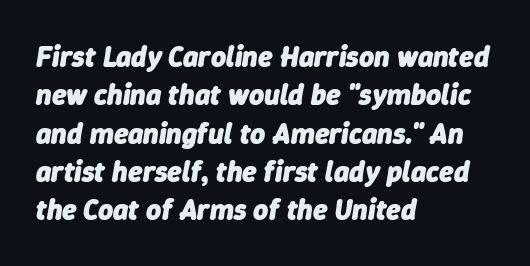
The passage shown is emphatically bold. Any mark beneath the type? The region is blank. This sample has the flowing, uneven cadence of proportional lettering. The letters are slanted; this is an italic face. One-word summary of the alignment: left.
